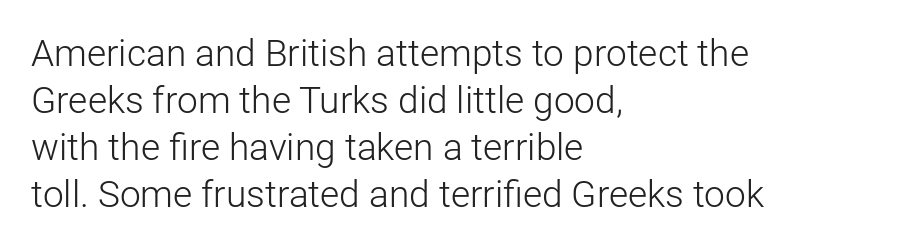
{"serif": "no", "italic": "no", "bold": "no", "weight": "light", "width": "normal", "stroke_contrast": "low", "x_height": "medium", "monospaced": "no", "underline": "no", "align": "left", "line_spacing": "normal", "line_spacing_ratio": 1.27, "letter_spacing": "normal", "letter_spacing_em": 0.0, "glyph_px": 37}
